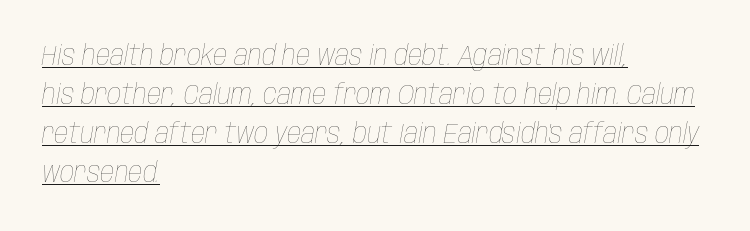
Q: Is the text bold? A: No.
Q: Is the text italic (slanted)? A: Yes, it leans right by about 10 degrees.
Q: Is the text underlined? A: Yes.
Q: How is the paragraph aligned? A: Left-aligned.
Q: Is the spacing between letters normal or unusually wide? A: Normal.
Q: Is the spacing between lines tight, normal or loose? A: Normal.
Q: Width (condensed, normal, or wide)? A: Condensed.
Q: Stroke contrast? A: Low.
Q: x-height? A: Large.
Q: Monospaced? A: No.
